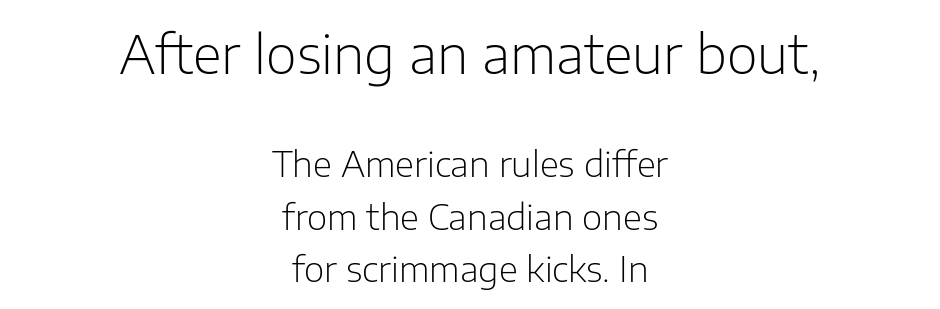
Q: Is the text bold? A: No.
Q: Is the text italic (slanted)? A: No, it is upright.
Q: Is the typeface a serif or a sans-serif typeface? A: Sans-serif.
Q: Is the text underlined? A: No.
Q: How is the paragraph aligned? A: Centered.
Q: Is the spacing between letters normal or unusually wide? A: Normal.
Q: Is the spacing between lines tight, normal or loose? A: Normal.
Q: Which block of text is set in a larger size, the first (top) or the second (bottom)? A: The first (top) one.
Q: Width (condensed, normal, or wide)? A: Normal.
Q: Stroke contrast? A: Low.
Q: x-height? A: Medium.
Q: Monospaced? A: No.
